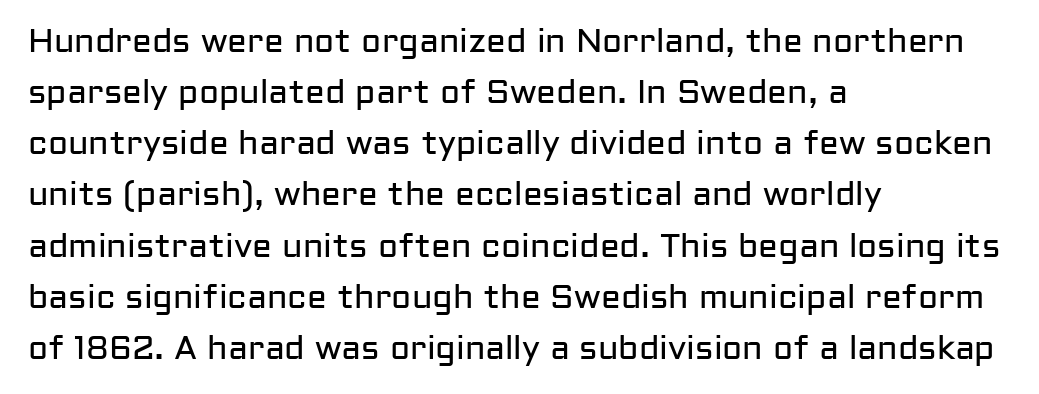
{"serif": "no", "italic": "no", "bold": "no", "weight": "regular", "width": "normal", "stroke_contrast": "low", "x_height": "medium", "monospaced": "no", "underline": "no", "align": "left", "line_spacing": "normal", "line_spacing_ratio": 1.55, "letter_spacing": "normal", "letter_spacing_em": 0.0, "glyph_px": 33}
